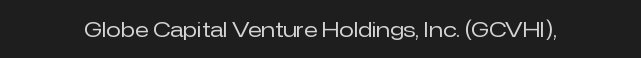
{"italic": "no", "bold": "no", "underline": "no", "letter_spacing": "normal", "letter_spacing_em": 0.0, "glyph_px": 21}
